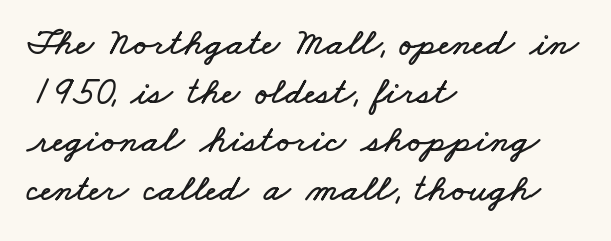
The image shows 39 px wide type; set left-aligned, normal line spacing (1.25x), normal letter spacing, not underlined; low stroke contrast and a small x-height.
